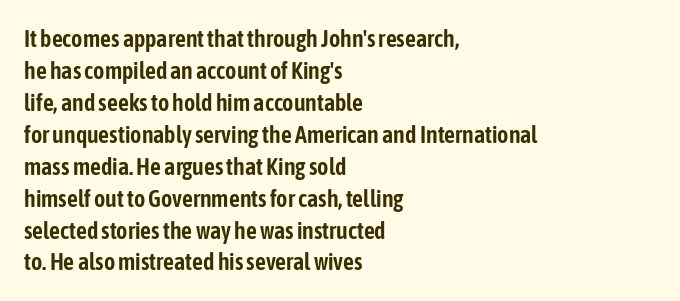
The image shows 24 px text type, upright; set left-aligned, normal line spacing (1.33x), normal letter spacing, not underlined.
